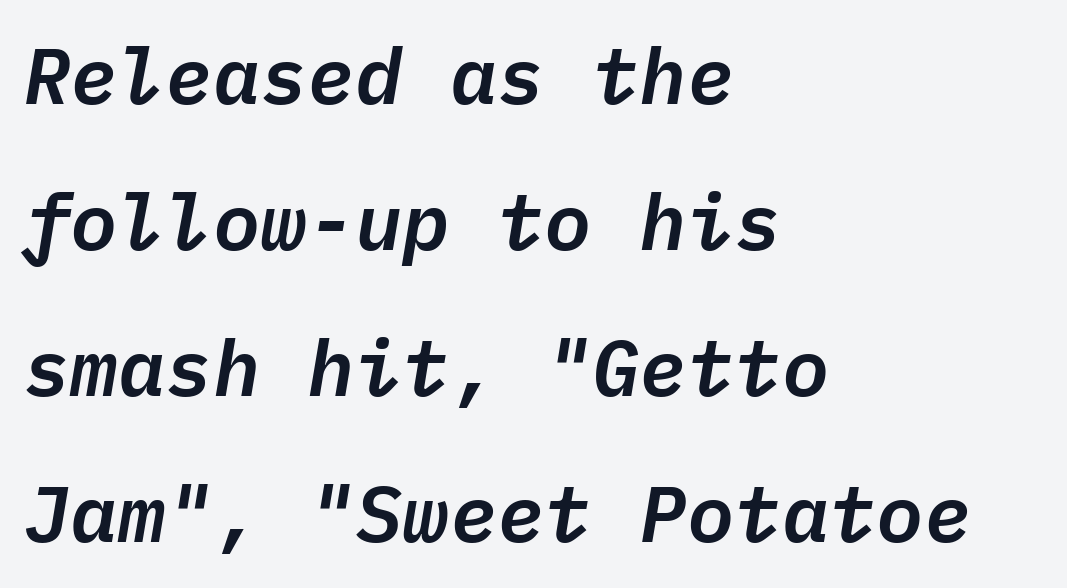
Tracking value appears to be zero — textbook default spacing. In terms of posture, this sample is oblique. Visually the block forms a straight wall on the left and a jagged coastline on the right. The string is rendered with underlining switched off. Every character here occupies the same horizontal width, giving the sample a typewriter-like rhythm.
